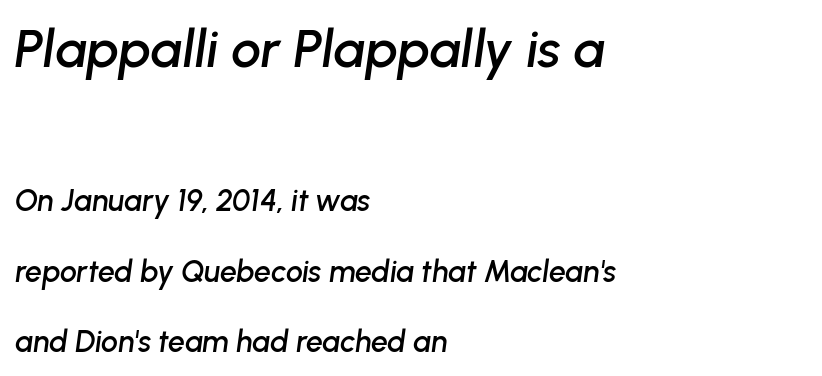
{"italic": "yes", "lean": "right", "slant_degrees": 8, "width": "normal", "stroke_contrast": "low", "x_height": "medium", "monospaced": "no", "underline": "no", "align": "left", "line_spacing": "loose", "line_spacing_ratio": 2.34, "letter_spacing": "normal", "letter_spacing_em": 0.0, "larger_block": "first", "size_ratio": 1.77, "glyph_px": 53}
